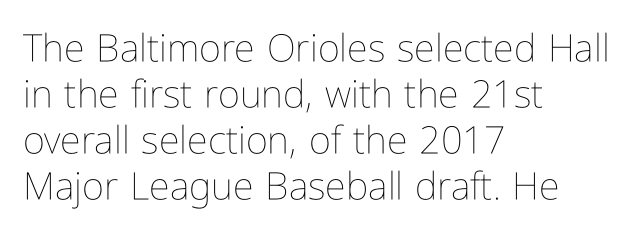
Note the varied advance widths — an 'i' is clearly narrower than an 'm'. The string is rendered with underlining switched off. This is the regular roman posture of the typeface. A light-to-regular cut is what we see here.
